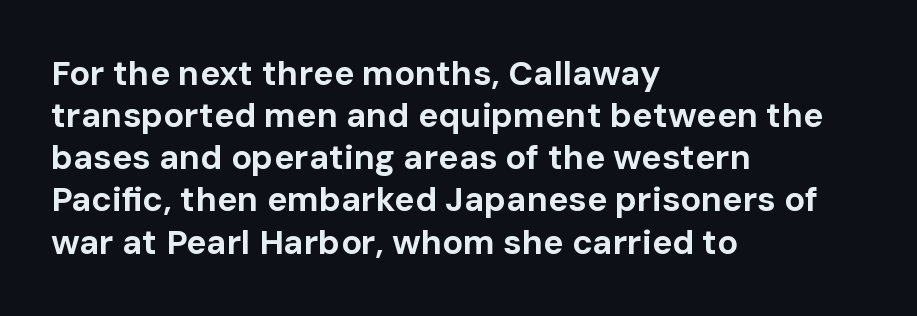
Q: Is the text bold? A: Yes.
Q: Is the text italic (slanted)? A: No, it is upright.
Q: Is the typeface a serif or a sans-serif typeface? A: Sans-serif.
Q: Is the text underlined? A: No.
Q: How is the paragraph aligned? A: Left-aligned.
Q: Is the spacing between letters normal or unusually wide? A: Normal.
Q: Width (condensed, normal, or wide)? A: Normal.
Q: Stroke contrast? A: Low.
Q: x-height? A: Medium.
Q: Monospaced? A: No.
